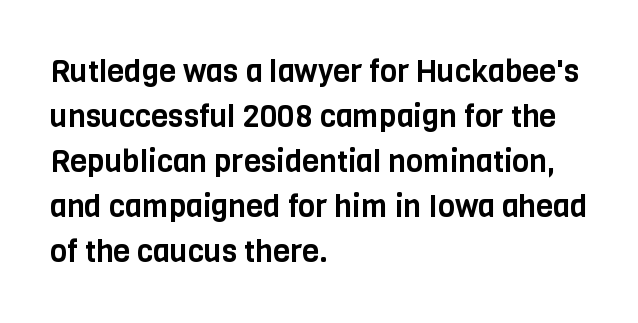
{"serif": "no", "italic": "no", "width": "condensed", "stroke_contrast": "low", "x_height": "large", "monospaced": "no", "underline": "no", "align": "left", "line_spacing": "normal", "line_spacing_ratio": 1.45, "letter_spacing": "normal", "letter_spacing_em": 0.0, "glyph_px": 31}
